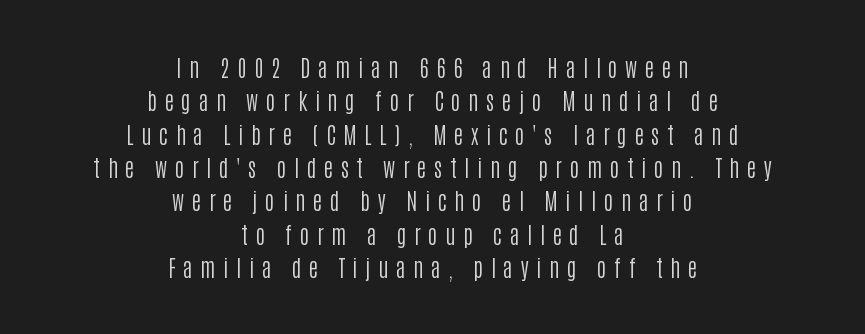
Q: Is the text bold? A: No.
Q: Is the text italic (slanted)? A: No, it is upright.
Q: Is the text underlined? A: No.
Q: How is the paragraph aligned? A: Centered.
Q: Is the spacing between letters normal or unusually wide? A: Unusually wide.
Q: Is the spacing between lines tight, normal or loose? A: Normal.
